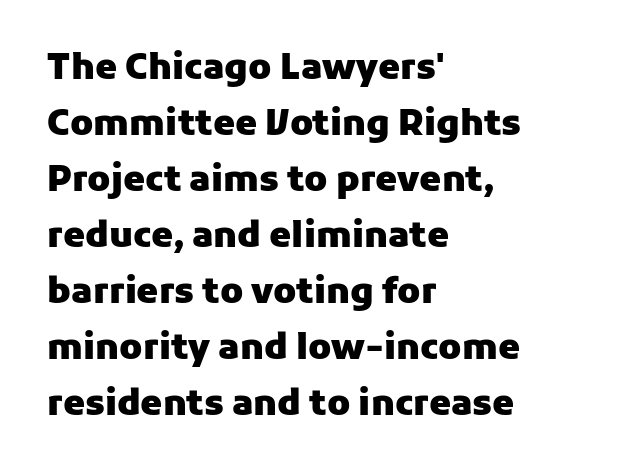
{"serif": "no", "italic": "no", "bold": "yes", "weight": "heavy", "width": "normal", "stroke_contrast": "low", "x_height": "medium", "monospaced": "no", "underline": "no", "align": "left", "line_spacing": "normal", "line_spacing_ratio": 1.6, "letter_spacing": "normal", "letter_spacing_em": 0.0, "glyph_px": 35}
